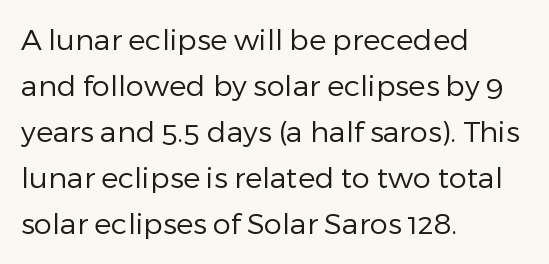
The image shows 29 px regular-weight sans-serif type, upright; set left-aligned, normal line spacing (1.59x), normal letter spacing, not underlined; low stroke contrast and a medium x-height.
